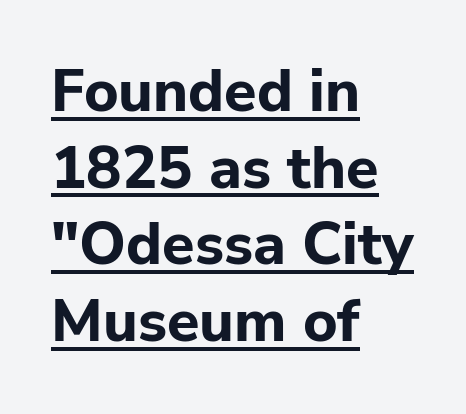
The image shows 59 px bold sans-serif type, upright; set left-aligned, normal line spacing (1.3x), normal letter spacing, underlined; low stroke contrast and a medium x-height.
